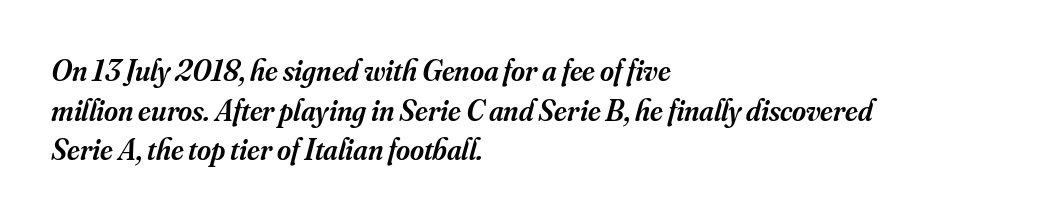
The image shows 30 px semibold serif type, italic (leaning right); set left-aligned, normal line spacing (1.32x), normal letter spacing, not underlined; medium stroke contrast and a small x-height.
